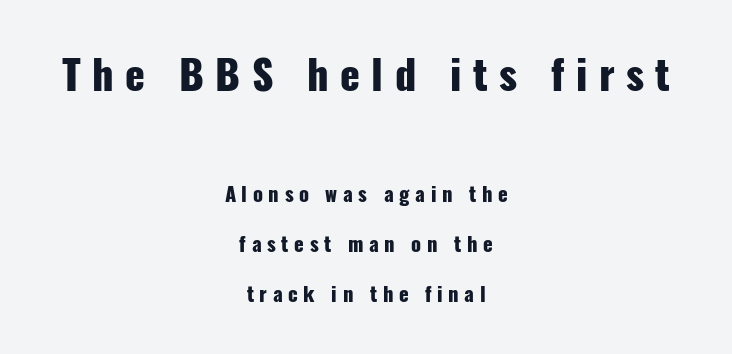
You can tell from the bare stems that sans-serif type was used. The rendering uses natural spacing where letterforms have individual widths. Nope, not italic — everything's standing straight. Character size in the leading block exceeds that of the trailing block.
